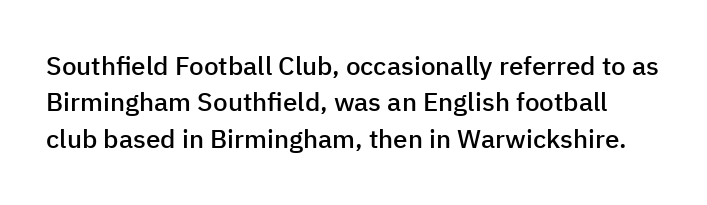
Quick note: not italic, upright. How would I describe the line gaps? Plain and ordinary. Decoration check: the copy has no underline. This rendering leaves character spacing at its baseline value.
